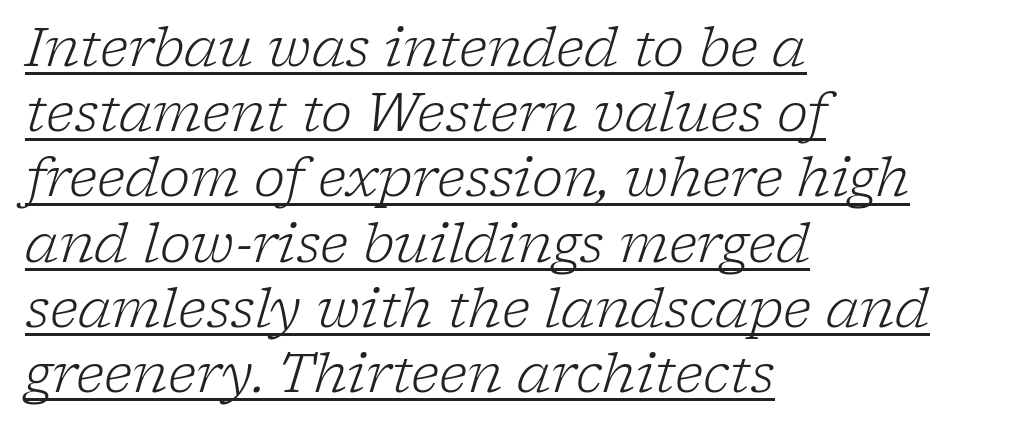
{"serif": "yes", "italic": "yes", "lean": "right", "slant_degrees": 17, "bold": "no", "weight": "light", "width": "normal", "stroke_contrast": "low", "x_height": "medium", "monospaced": "no", "underline": "yes", "align": "left", "line_spacing_ratio": 1.23, "letter_spacing": "normal", "letter_spacing_em": 0.0, "glyph_px": 53}
